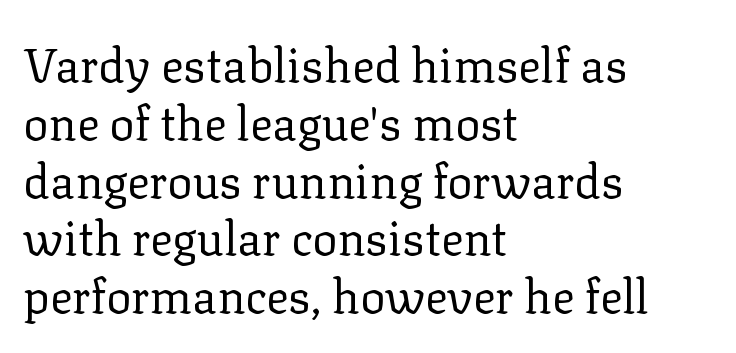
Q: Is the text bold? A: No.
Q: Is the text italic (slanted)? A: No, it is upright.
Q: Is the typeface a serif or a sans-serif typeface? A: Serif.
Q: Is the text underlined? A: No.
Q: How is the paragraph aligned? A: Left-aligned.
Q: Is the spacing between letters normal or unusually wide? A: Normal.
Q: Width (condensed, normal, or wide)? A: Normal.
Q: Stroke contrast? A: Low.
Q: x-height? A: Medium.
Q: Monospaced? A: No.
